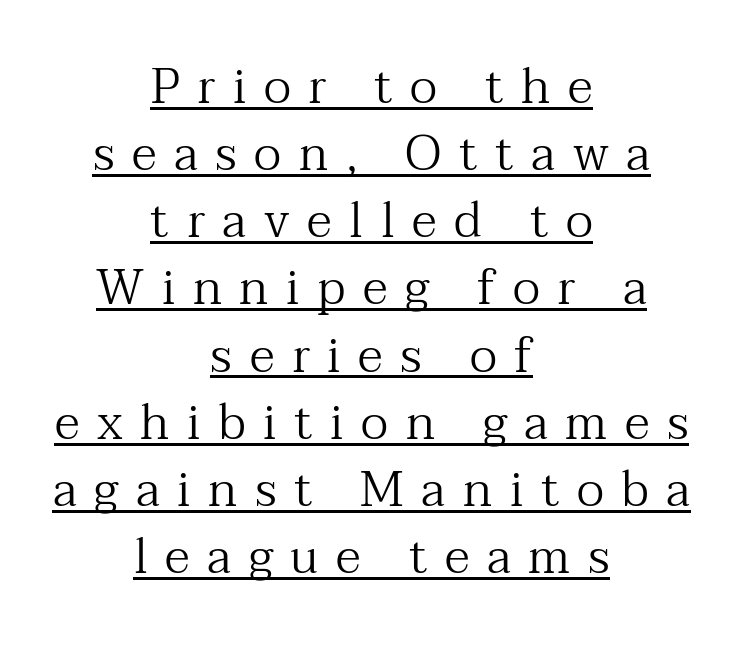
{"serif": "yes", "italic": "no", "bold": "no", "weight": "regular", "width": "normal", "stroke_contrast": "medium", "x_height": "medium", "monospaced": "no", "underline": "yes", "align": "center", "line_spacing": "normal", "line_spacing_ratio": 1.37, "letter_spacing": "wide", "letter_spacing_em": 0.36, "glyph_px": 49}
